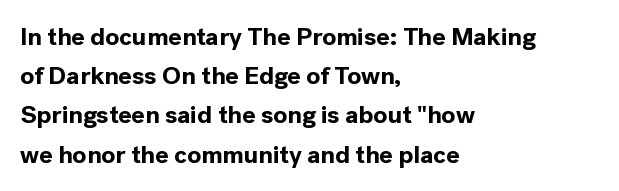
The image shows 25 px bold type, upright; set left-aligned, normal line spacing (1.57x), normal letter spacing, not underlined.
